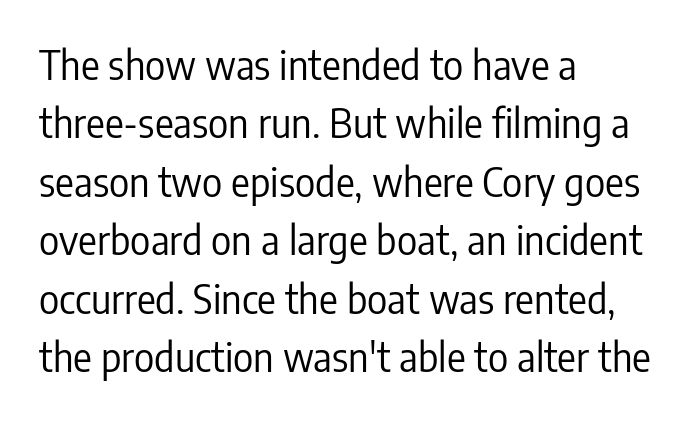
{"serif": "no", "italic": "no", "bold": "no", "weight": "regular", "width": "condensed", "stroke_contrast": "low", "x_height": "medium", "monospaced": "no", "underline": "no", "align": "left", "line_spacing": "normal", "line_spacing_ratio": 1.5, "letter_spacing": "normal", "letter_spacing_em": 0.0, "glyph_px": 39}
